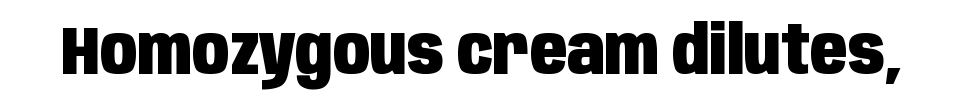
Thick stems and heavy bowls — unmistakably bold. Think of a printed novel: that variable character pitch is what you see here. Nope, not italic — everything's standing straight. There is no visible air inserted between adjacent glyphs. Nothing sits at the stroke ends, so this counts as sans-serif.
